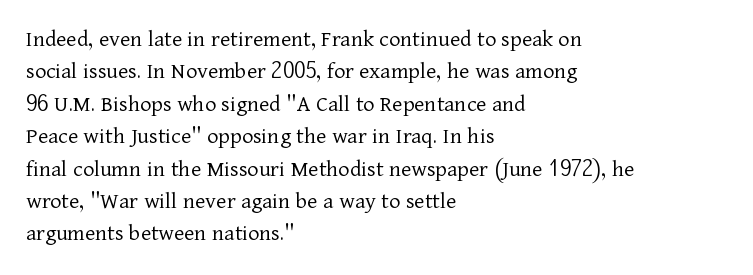
Q: Is the text bold? A: No.
Q: Is the text italic (slanted)? A: No, it is upright.
Q: Is the text underlined? A: No.
Q: How is the paragraph aligned? A: Left-aligned.
Q: Is the spacing between letters normal or unusually wide? A: Normal.
Q: Is the spacing between lines tight, normal or loose? A: Normal.
